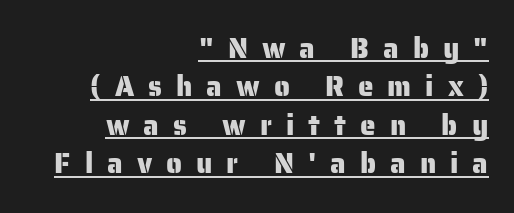
Q: Is the text italic (slanted)? A: No, it is upright.
Q: Is the typeface a serif or a sans-serif typeface? A: Sans-serif.
Q: Is the text underlined? A: Yes.
Q: How is the paragraph aligned? A: Right-aligned.
Q: Is the spacing between letters normal or unusually wide? A: Unusually wide.
Q: Is the spacing between lines tight, normal or loose? A: Normal.
Q: Width (condensed, normal, or wide)? A: Normal.
Q: Stroke contrast? A: Low.
Q: x-height? A: Medium.
Q: Monospaced? A: No.
